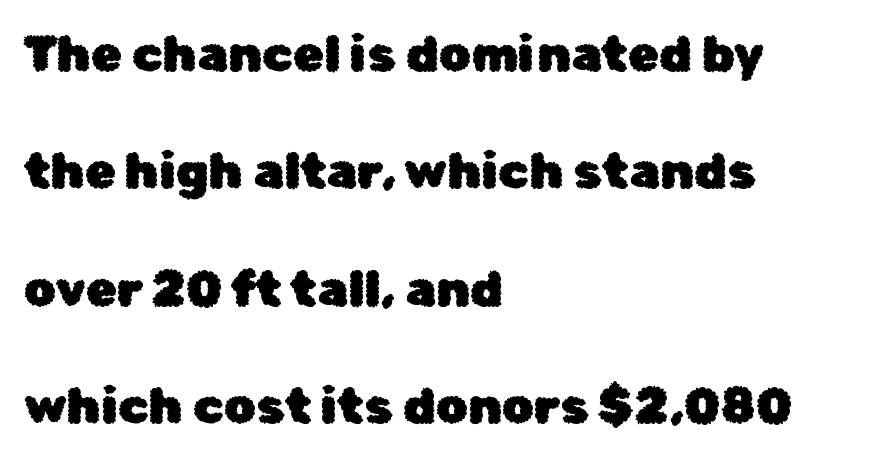
Q: Is the text italic (slanted)? A: No, it is upright.
Q: Is the typeface a serif or a sans-serif typeface? A: Sans-serif.
Q: Is the text underlined? A: No.
Q: How is the paragraph aligned? A: Left-aligned.
Q: Is the spacing between letters normal or unusually wide? A: Normal.
Q: Is the spacing between lines tight, normal or loose? A: Loose.
Q: Width (condensed, normal, or wide)? A: Normal.
Q: Stroke contrast? A: Low.
Q: x-height? A: Medium.
Q: Monospaced? A: No.
